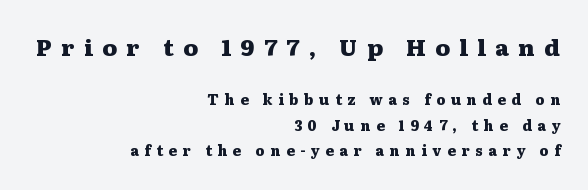
The image shows 23 px bold type, upright; set right-aligned, line spacing 1.82x, unusually wide letter spacing (+0.41 em), not underlined; the first (top) block is 1.64x larger.
